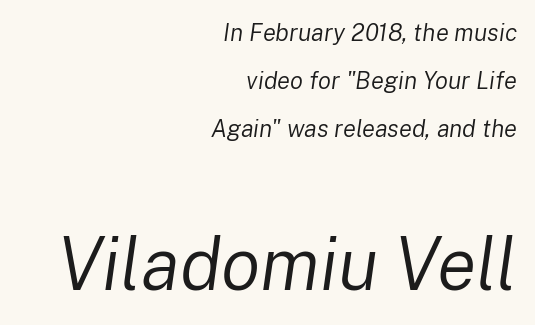
Regarding leading, the lines here are spaced well apart. Plain, unruled lines of type. Between one letter and the next there's only the usual sliver of space. If you drew a ruler down the right edge, every line would touch it.
